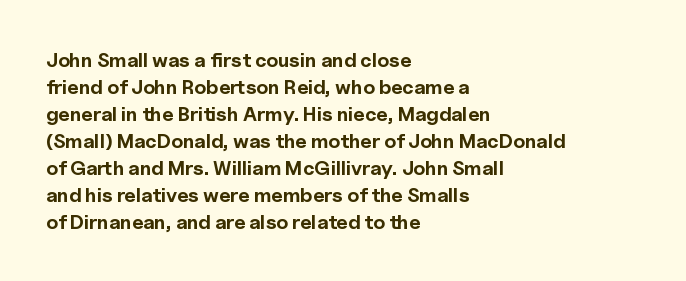
The image shows 20 px bold type, upright; set left-aligned, normal line spacing (1.35x), normal letter spacing, not underlined.
